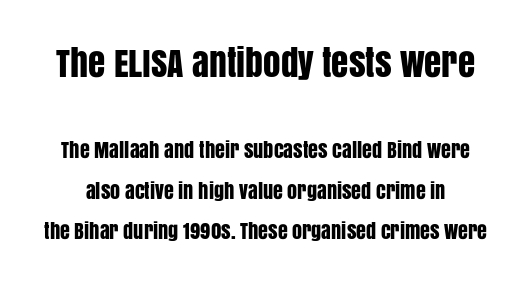
Designer's note — italics off, roman on. Nope, no serifs anywhere on these letters. Each row of text sits above clean, open space. In this sample the first text group is rendered at the bigger scale. Vertical spacing — loose. Is this a fixed-width face? No — the glyphs have proportional, varying widths.
